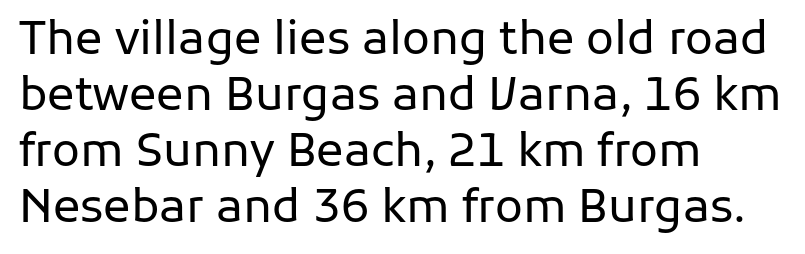
In terms of posture, this sample is upright. The font is comparable to plain body text, perhaps lighter. Nothing sits at the stroke ends, so this counts as sans-serif. Does the copy run flush right? No — it runs flush left.
